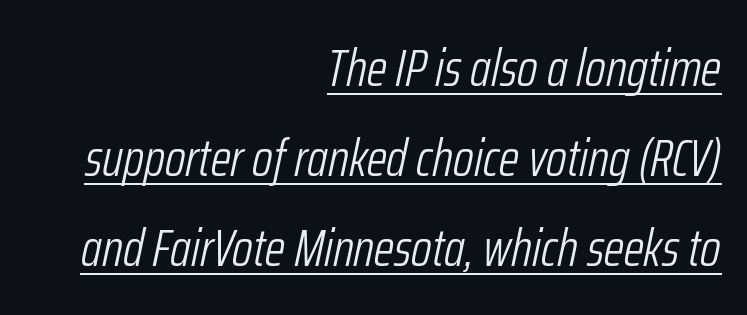
The image shows 52 px light, condensed type, italic (leaning right); set right-aligned, line spacing 1.73x, normal letter spacing, underlined; low stroke contrast and a medium x-height.
